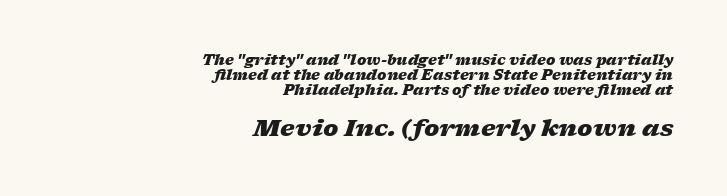
{"italic": "yes", "lean": "right", "slant_degrees": 17, "bold": "yes", "underline": "no", "align": "right", "line_spacing": "tight", "line_spacing_ratio": 1.08, "letter_spacing": "normal", "letter_spacing_em": 0.0, "larger_block": "second", "size_ratio": 1.64, "glyph_px": 23}
